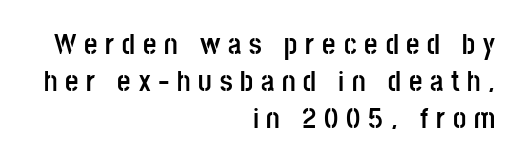
The image shows 29 px semibold, condensed sans-serif type, upright; set right-aligned, normal line spacing (1.28x), unusually wide letter spacing (+0.27 em), not underlined; low stroke contrast and a large x-height.
